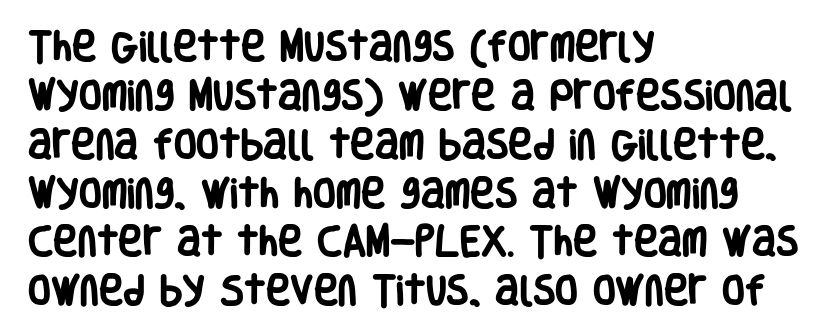
{"serif": "no", "italic": "no", "bold": "yes", "weight": "heavy", "width": "condensed", "stroke_contrast": "low", "x_height": "large", "monospaced": "no", "underline": "no", "align": "left", "line_spacing": "normal", "line_spacing_ratio": 1.48, "letter_spacing": "normal", "letter_spacing_em": 0.0, "glyph_px": 33}
